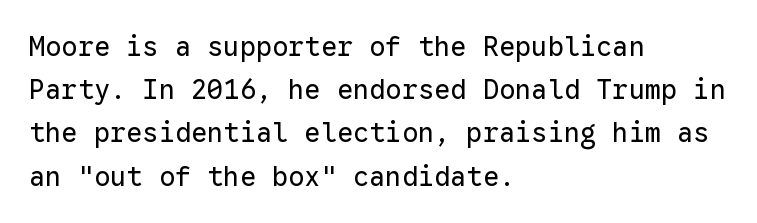
Posture: straight, roman, zero tilt. Notice how descenders clear the ascenders below comfortably — that's standard leading. Visually the block forms a straight wall on the left and a jagged coastline on the right. Descenders hang freely into open space. The type is set solid horizontally, with unmodified tracking. Heft: none added — not bold.
